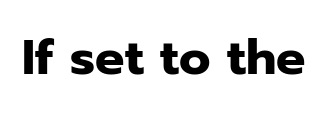
Q: Is the text bold? A: Yes.
Q: Is the text italic (slanted)? A: No, it is upright.
Q: Is the typeface a serif or a sans-serif typeface? A: Sans-serif.
Q: Is the text underlined? A: No.
Q: Is the spacing between letters normal or unusually wide? A: Normal.
Q: Width (condensed, normal, or wide)? A: Normal.
Q: Stroke contrast? A: Low.
Q: x-height? A: Medium.
Q: Monospaced? A: No.
